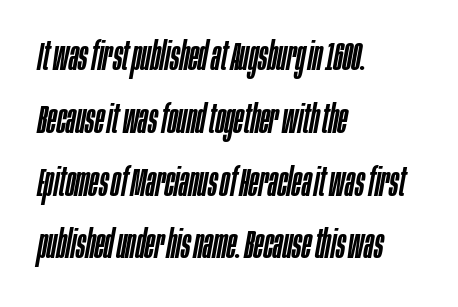
The image shows 40 px condensed type, italic (leaning right); set left-aligned, normal line spacing (1.57x), normal letter spacing, not underlined; low stroke contrast and a large x-height.
